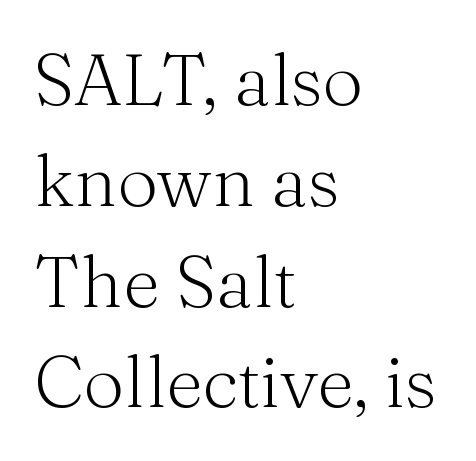
{"serif": "yes", "italic": "no", "bold": "no", "weight": "light", "width": "normal", "stroke_contrast": "medium", "x_height": "medium", "monospaced": "no", "underline": "no", "align": "left", "line_spacing": "normal", "line_spacing_ratio": 1.4, "letter_spacing": "normal", "letter_spacing_em": 0.0, "glyph_px": 72}
